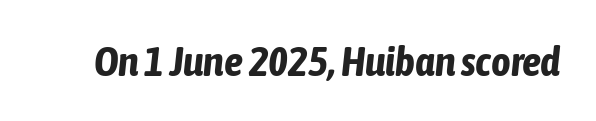
{"italic": "yes", "lean": "right", "slant_degrees": 6, "bold": "yes", "weight": "bold", "width": "condensed", "stroke_contrast": "low", "x_height": "medium", "monospaced": "no", "underline": "no", "letter_spacing": "normal", "letter_spacing_em": 0.0, "glyph_px": 42}
